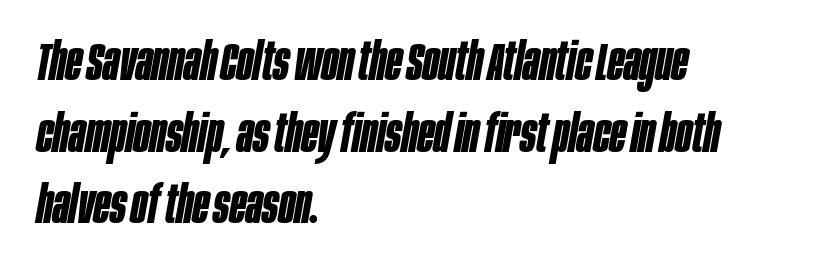
The face used here has the dense, thick strokes of a bold. Tracking value appears to be zero — textbook default spacing. These lines are rendered in a variable-pitch font. Honestly, the row spacing looks completely unremarkable.
